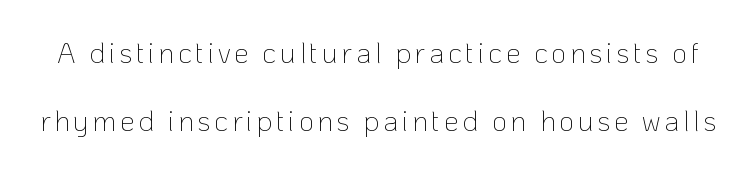
{"serif": "no", "italic": "no", "bold": "no", "weight": "thin", "width": "normal", "stroke_contrast": "low", "x_height": "medium", "monospaced": "no", "underline": "no", "line_spacing": "loose", "line_spacing_ratio": 2.35, "glyph_px": 29}
